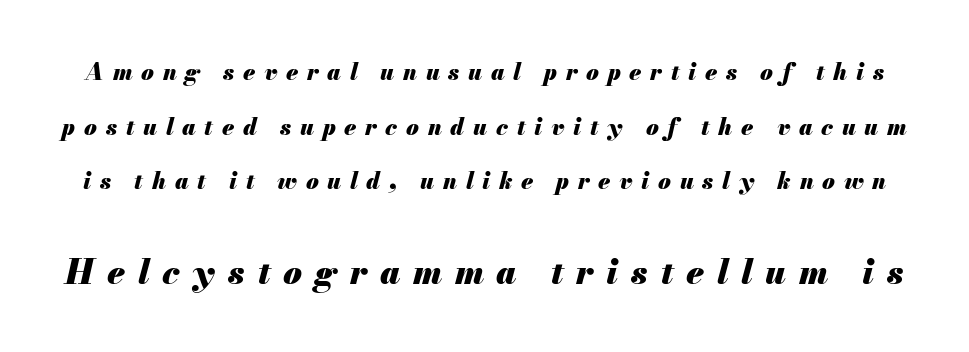
{"italic": "yes", "lean": "right", "slant_degrees": 13, "bold": "yes", "weight": "heavy", "width": "normal", "stroke_contrast": "medium", "x_height": "small", "monospaced": "no", "underline": "no", "line_spacing": "loose", "line_spacing_ratio": 2.37, "letter_spacing": "wide", "letter_spacing_em": 0.38, "larger_block": "second", "size_ratio": 1.48, "glyph_px": 34}
